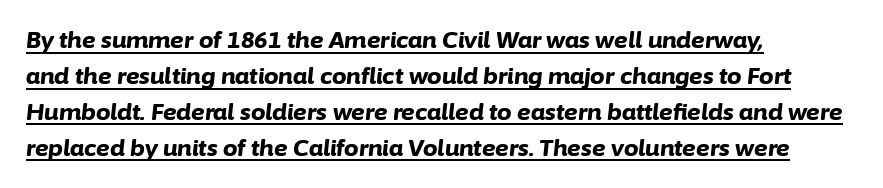
The image shows 23 px bold type, italic (leaning right); set left-aligned, normal line spacing (1.56x), normal letter spacing, underlined.
